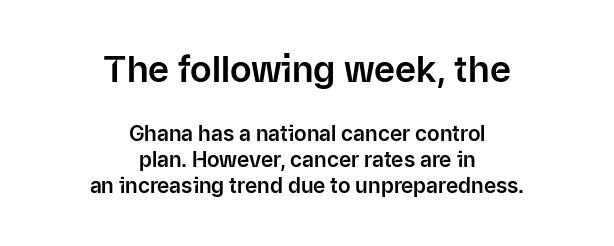
{"serif": "no", "italic": "no", "width": "normal", "stroke_contrast": "low", "x_height": "medium", "monospaced": "no", "underline": "no", "align": "center", "line_spacing_ratio": 1.23, "letter_spacing": "normal", "letter_spacing_em": 0.0, "larger_block": "first", "size_ratio": 1.71, "glyph_px": 36}
